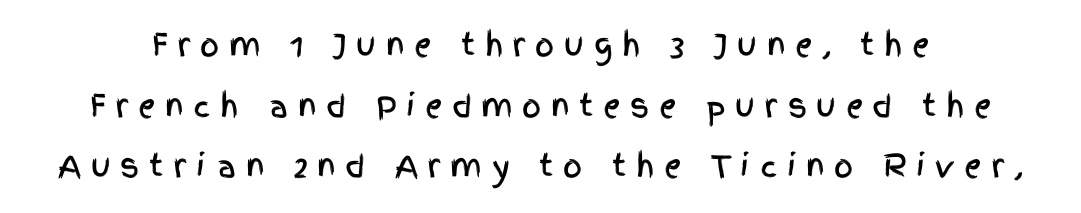
You could not count columns in this text — the font is proportionally spaced. Has an underline been added? It has not. The rendering shows plain stroke endings on the letterforms — a sans-serif design. Ordinary non-slanted type is in use. Airy leading.
